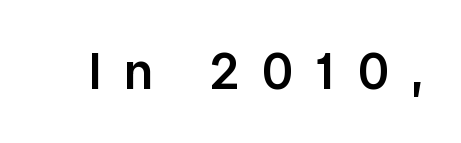
{"serif": "no", "italic": "no", "bold": "semi", "weight": "semibold", "width": "normal", "stroke_contrast": "low", "x_height": "medium", "monospaced": "no", "underline": "no", "letter_spacing": "wide", "letter_spacing_em": 0.45, "glyph_px": 51}
